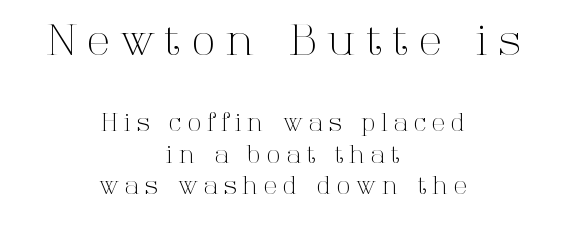
The image shows 42 px light serif type, upright; set centered, normal line spacing (1.32x), unusually wide letter spacing (+0.27 em), not underlined; the first (top) block is 1.75x larger; high stroke contrast and a medium x-height.
